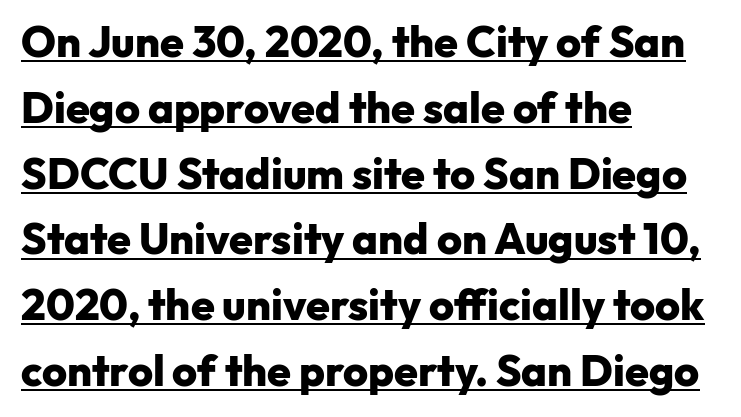
Q: Is the text bold? A: Yes.
Q: Is the text italic (slanted)? A: No, it is upright.
Q: Is the typeface a serif or a sans-serif typeface? A: Sans-serif.
Q: Is the text underlined? A: Yes.
Q: How is the paragraph aligned? A: Left-aligned.
Q: Is the spacing between letters normal or unusually wide? A: Normal.
Q: Is the spacing between lines tight, normal or loose? A: Normal.
Q: Width (condensed, normal, or wide)? A: Normal.
Q: Stroke contrast? A: Low.
Q: x-height? A: Medium.
Q: Monospaced? A: No.
